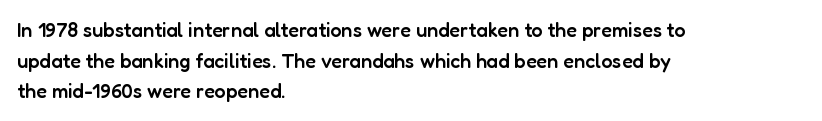
{"italic": "no", "bold": "semi", "underline": "no", "align": "left", "line_spacing": "normal", "line_spacing_ratio": 1.53, "letter_spacing": "normal", "letter_spacing_em": 0.0, "glyph_px": 20}
